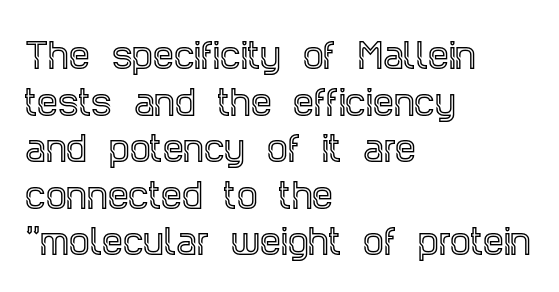
These lines are composed in type with serifs. The letters advance in unequal steps, a hallmark of proportional type. Whoever set this chose a conventional vertical rhythm. A student would call this left alignment; a typographer would say flush left, rag right. Plain, unruled lines of type. Default kerning and tracking; the words read as compact shapes.
